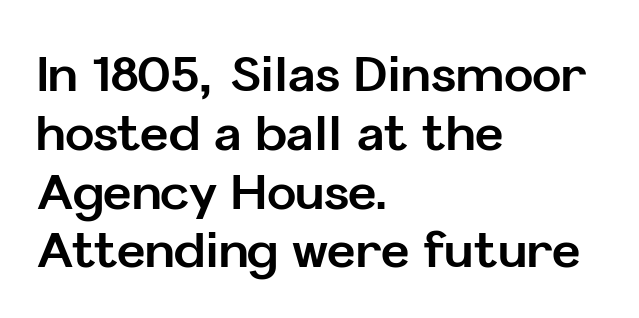
The image shows 49 px bold sans-serif type, upright; set left-aligned, line spacing 1.2x, normal letter spacing, not underlined; low stroke contrast and a medium x-height.
